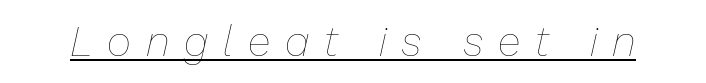
The image shows 42 px thin type, italic (leaning right); set unusually wide letter spacing (+0.35 em), underlined; low stroke contrast and a medium x-height.
